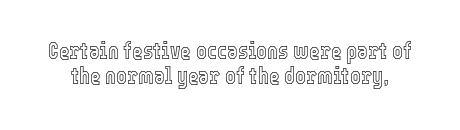
The space directly below the letters is spotless. The type sits square on the baseline with zero lean. Characters follow at the spacing the type designer built in. The vertical gap from one line to the next is small.
